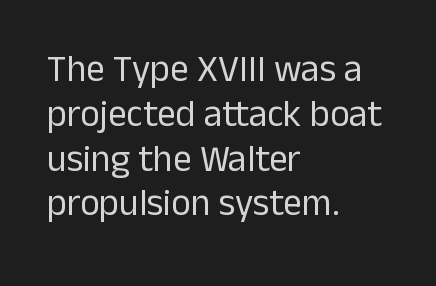
The image shows 37 px regular-weight sans-serif type, upright; set left-aligned, line spacing 1.21x, normal letter spacing, not underlined; low stroke contrast and a medium x-height.
